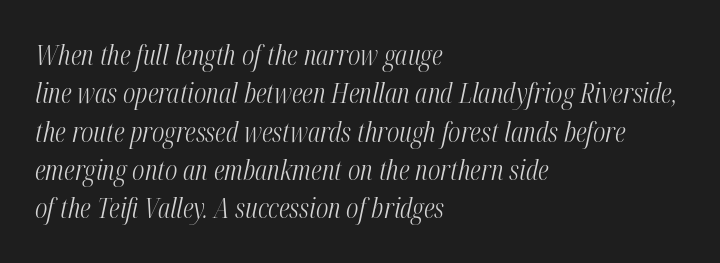
The image shows 28 px light, condensed type, italic (leaning right); set left-aligned, normal line spacing (1.37x), normal letter spacing, not underlined; medium stroke contrast and a medium x-height.
